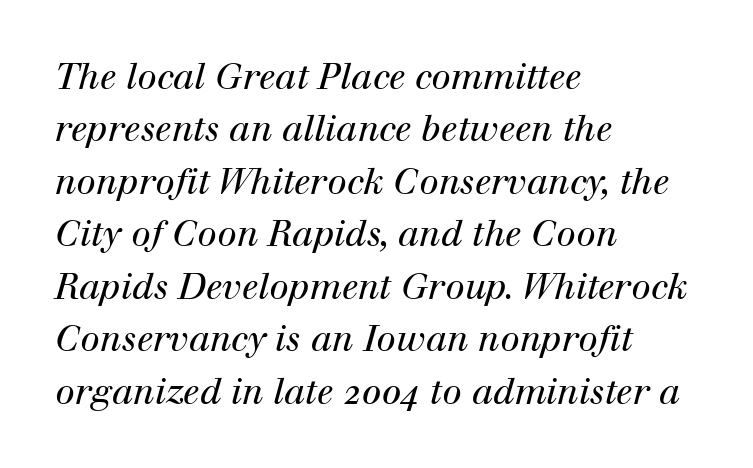
Spacing verdict: proportional, widths tailored to each character. The rendering applies a slant to the glyphs. Observe the ordinary spacing: letters are neighbours, not strangers. If you measured baseline to baseline, you'd find a middling distance.
